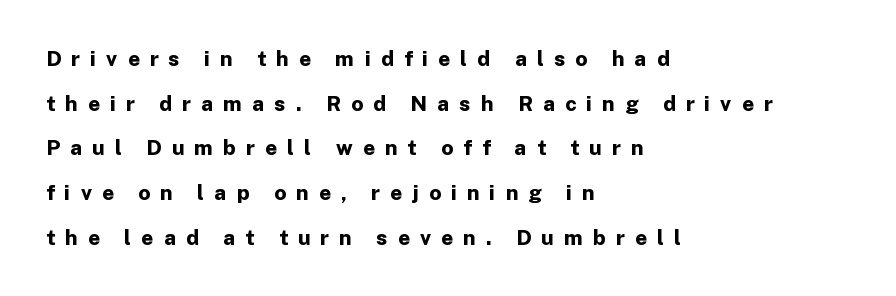
Q: Is the text bold? A: Yes.
Q: Is the text italic (slanted)? A: No, it is upright.
Q: Is the text underlined? A: No.
Q: How is the paragraph aligned? A: Left-aligned.
Q: Is the spacing between letters normal or unusually wide? A: Unusually wide.
Q: Is the spacing between lines tight, normal or loose? A: Loose.
